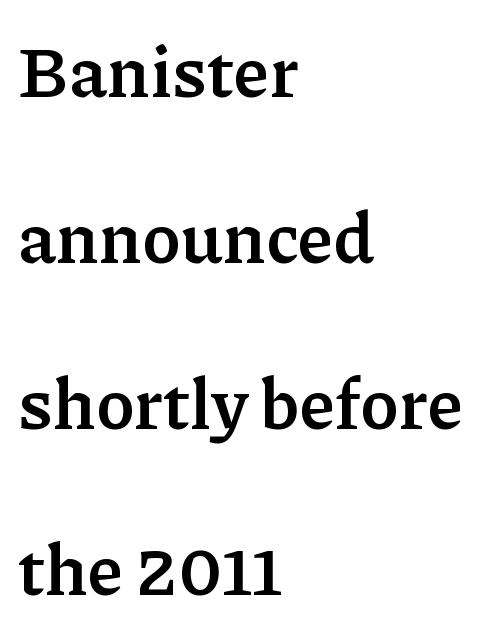
Set as a true bold cut, around the 700 mark. Any mark beneath the type? The region is blank. Letter spacing: default. Horizontal bands of white between lines are thick stripes. Vertical strokes here are truly vertical. The typeface chosen for these lines features serifs.
